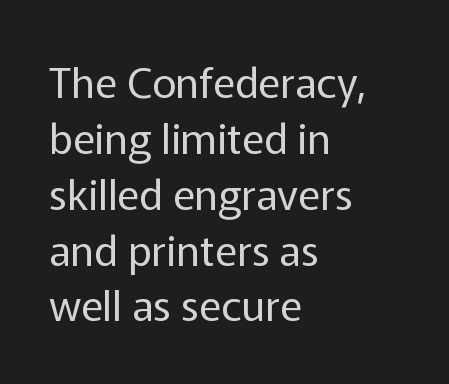
Q: Is the text bold? A: No.
Q: Is the text italic (slanted)? A: No, it is upright.
Q: Is the typeface a serif or a sans-serif typeface? A: Sans-serif.
Q: Is the text underlined? A: No.
Q: How is the paragraph aligned? A: Left-aligned.
Q: Is the spacing between letters normal or unusually wide? A: Normal.
Q: Is the spacing between lines tight, normal or loose? A: Normal.
Q: Width (condensed, normal, or wide)? A: Normal.
Q: Stroke contrast? A: Low.
Q: x-height? A: Medium.
Q: Monospaced? A: No.
